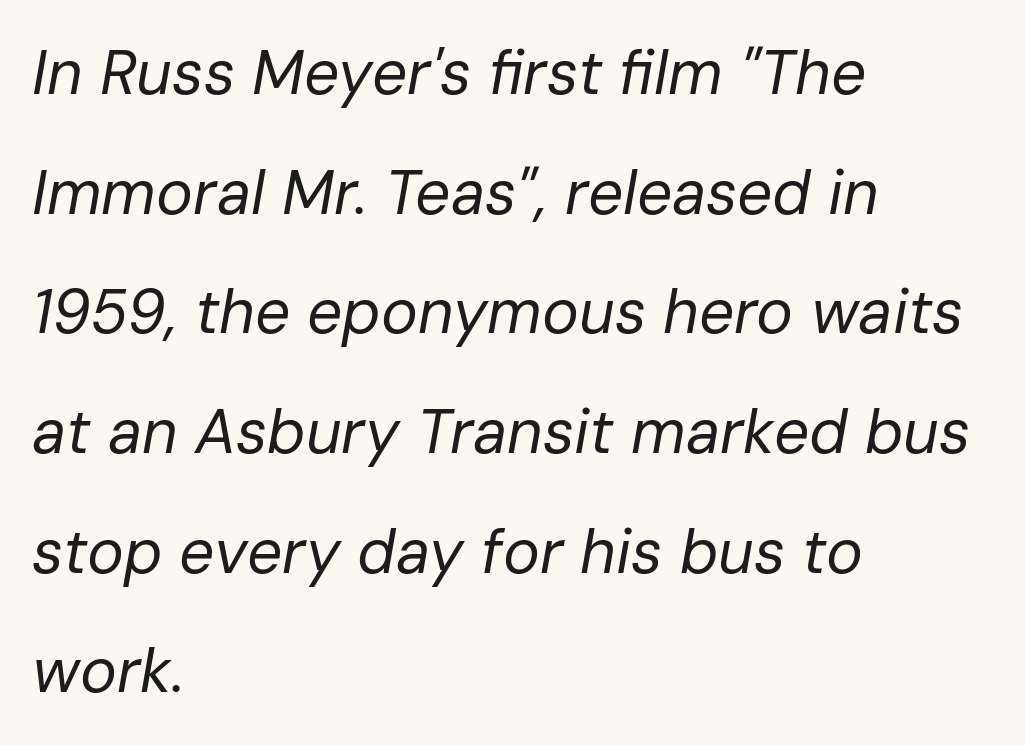
No heavy texture on the line: the type isn't bold. Summary of vertical rhythm: relaxed, with wide interline spacing. Descender tails drop into unmarked territory. This rendering uses left alignment, leaving the right contour irregular.
